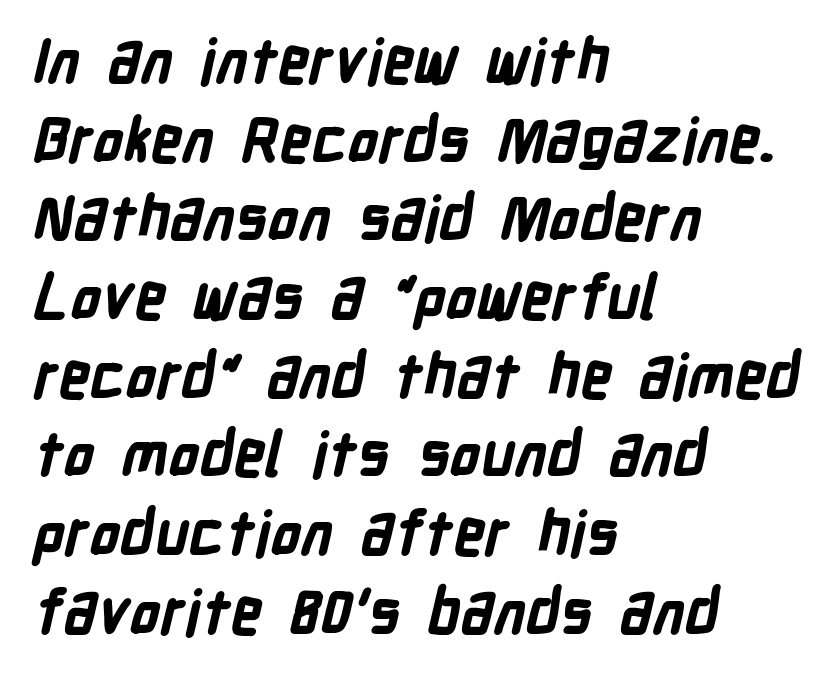
Q: Is the text bold? A: Yes.
Q: Is the typeface a serif or a sans-serif typeface? A: Sans-serif.
Q: Is the text underlined? A: No.
Q: How is the paragraph aligned? A: Left-aligned.
Q: Is the spacing between letters normal or unusually wide? A: Normal.
Q: Is the spacing between lines tight, normal or loose? A: Normal.
Q: Width (condensed, normal, or wide)? A: Condensed.
Q: Stroke contrast? A: Low.
Q: x-height? A: Medium.
Q: Monospaced? A: No.
